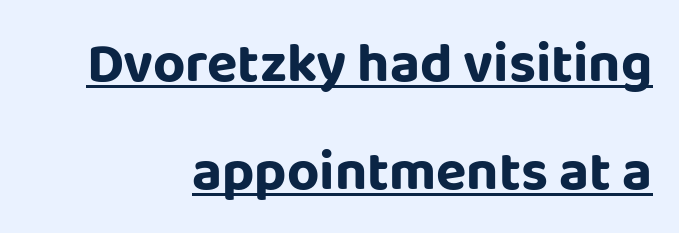
Tracking here is standard; glyphs follow each other at the usual distance. The space between consecutive lines is lavish. Is there an underline? Yes — a line sits under the letters. Each line ends at the same right margin while the left side varies. Is there any slant? The stems are plumb. Examine the stroke ends and you'll find no serifs.
